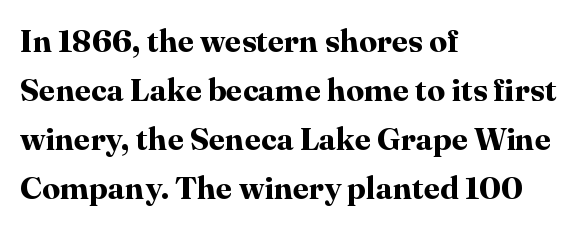
{"serif": "yes", "italic": "no", "bold": "yes", "weight": "bold", "width": "normal", "stroke_contrast": "high", "x_height": "medium", "monospaced": "no", "underline": "no", "align": "left", "line_spacing": "normal", "line_spacing_ratio": 1.53, "letter_spacing": "normal", "letter_spacing_em": 0.0, "glyph_px": 32}
